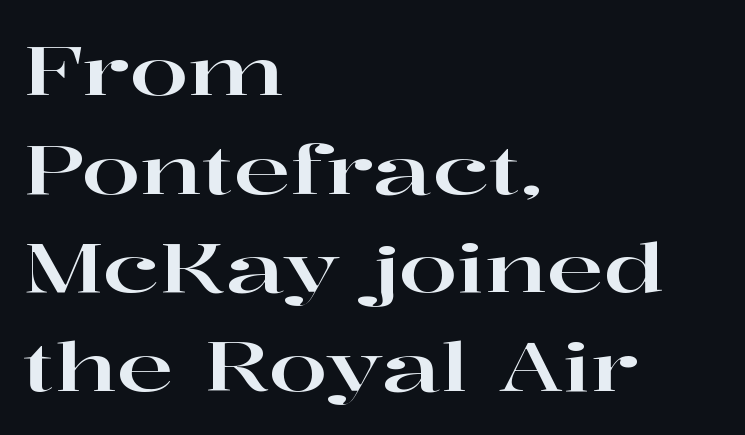
{"serif": "yes", "italic": "no", "width": "wide", "stroke_contrast": "high", "x_height": "medium", "monospaced": "no", "underline": "no", "align": "left", "line_spacing": "normal", "line_spacing_ratio": 1.45, "letter_spacing": "normal", "letter_spacing_em": 0.0, "glyph_px": 68}
